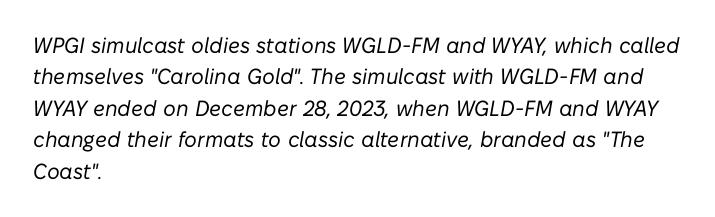
Regular leading. Here the glyphs are tracked normally, forming tight word shapes. Vertical stems look standard width or narrower in stroke. No word sits above an underline. The passage is arranged the way most books set body copy — flush left. The typography opts for an oblique posture over an upright one.
